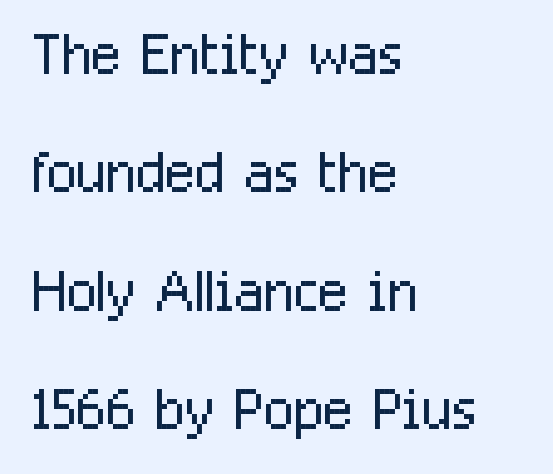
The image shows 79 px light, condensed sans-serif type, upright; set left-aligned, normal line spacing (1.5x), normal letter spacing, not underlined; low stroke contrast and a medium x-height.
